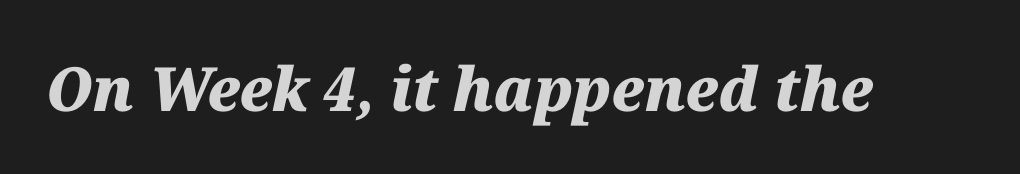
{"italic": "yes", "lean": "right", "slant_degrees": 12, "bold": "yes", "weight": "heavy", "width": "normal", "stroke_contrast": "medium", "x_height": "medium", "monospaced": "no", "underline": "no", "letter_spacing": "normal", "letter_spacing_em": 0.0, "glyph_px": 61}
